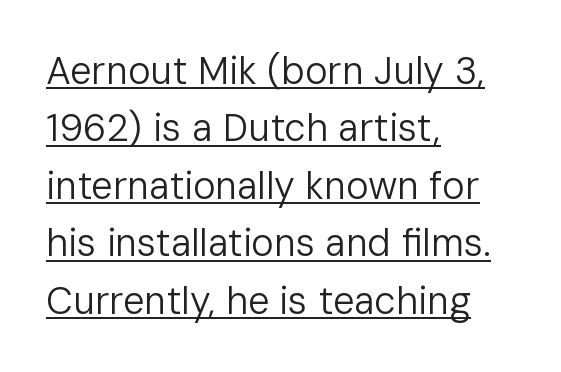
Q: Is the text bold? A: No.
Q: Is the text italic (slanted)? A: No, it is upright.
Q: Is the typeface a serif or a sans-serif typeface? A: Sans-serif.
Q: Is the text underlined? A: Yes.
Q: How is the paragraph aligned? A: Left-aligned.
Q: Is the spacing between letters normal or unusually wide? A: Normal.
Q: Is the spacing between lines tight, normal or loose? A: Normal.
Q: Width (condensed, normal, or wide)? A: Normal.
Q: Stroke contrast? A: Low.
Q: x-height? A: Medium.
Q: Monospaced? A: No.
